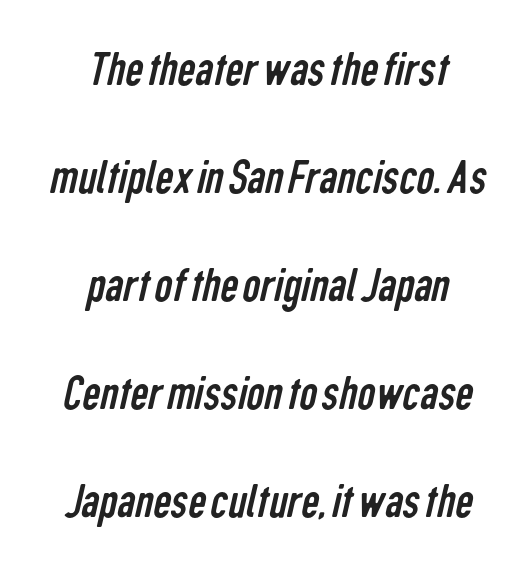
Casual observation: everything's sitting right in the middle. I'd call this a sans setting — the letters go barefoot. The block of text is sparse from top to bottom, with ample space between rows. Just letters on the line, the space beneath them empty.
